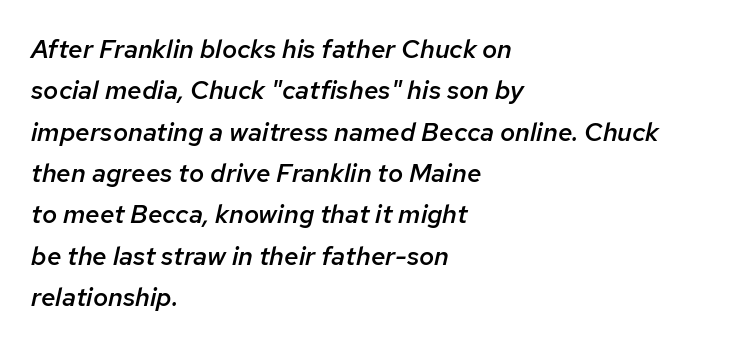
Q: Is the text bold? A: Semi-bold.
Q: Is the text italic (slanted)? A: Yes, it leans right by about 12 degrees.
Q: Is the text underlined? A: No.
Q: How is the paragraph aligned? A: Left-aligned.
Q: Is the spacing between letters normal or unusually wide? A: Normal.
Q: Is the spacing between lines tight, normal or loose? A: Normal.
